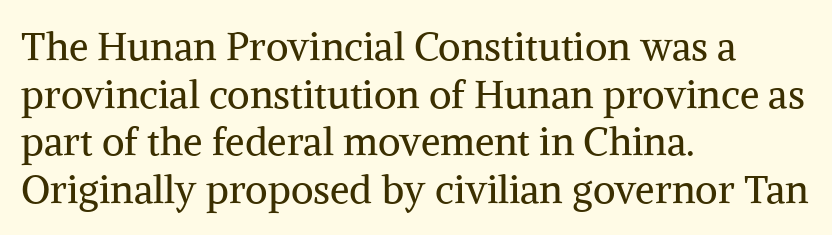
Stroke thickness stays within the range of a standard reading face or lighter. Do the letters lean? They stand straight. The face used here is proportionally spaced, like ordinary book or web type. These lines are set flush left with a ragged right edge. Type without underlining. I'd call this a serif setting — the letters wear small feet.
